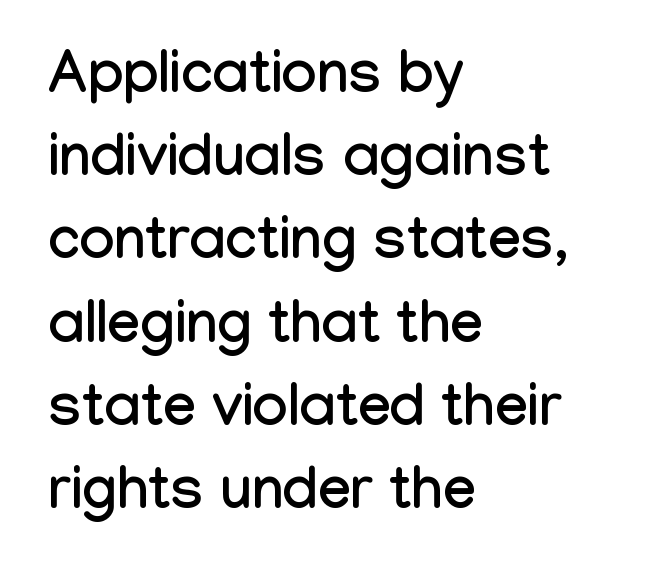
The face used here is proportionally spaced, like ordinary book or web type. Each word holds together tightly as a unit, with standard inter-letter gaps. A sans-serif font was chosen for this passage. Quick note: underline off.
